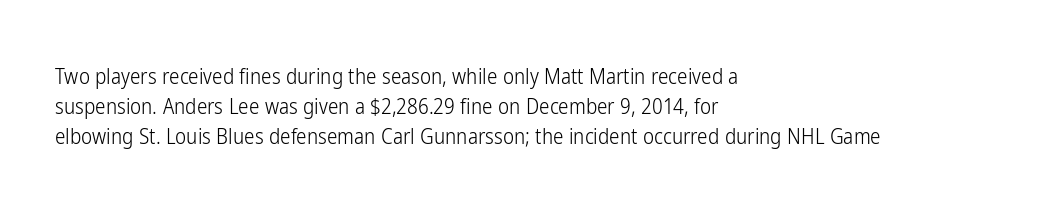
The image shows 21 px text type, upright; set left-aligned, normal line spacing (1.42x), normal letter spacing, not underlined.
